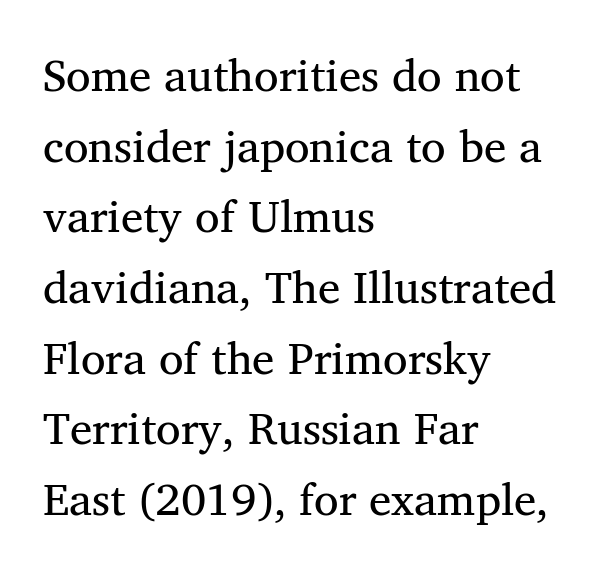
Students, note that the glyphs here touch the page at normal intervals. Each stroke keeps to a modest, everyday thickness or less. This sample has the flowing, uneven cadence of proportional lettering. The letters carry serifs — small finishing strokes at the ends of their stems.
